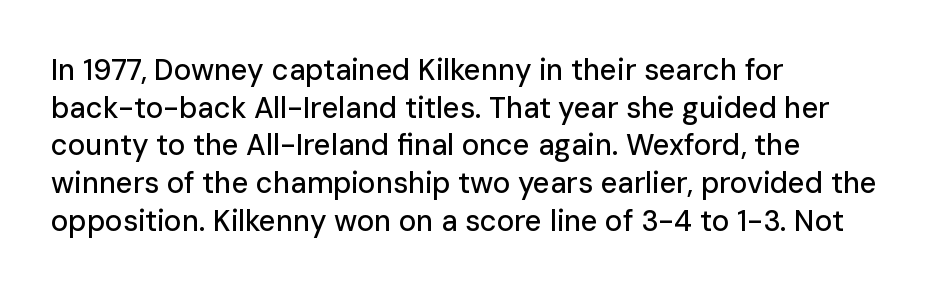
Q: Is the text italic (slanted)? A: No, it is upright.
Q: Is the typeface a serif or a sans-serif typeface? A: Sans-serif.
Q: Is the text underlined? A: No.
Q: How is the paragraph aligned? A: Left-aligned.
Q: Is the spacing between letters normal or unusually wide? A: Normal.
Q: Is the spacing between lines tight, normal or loose? A: Normal.
Q: Width (condensed, normal, or wide)? A: Normal.
Q: Stroke contrast? A: Low.
Q: x-height? A: Medium.
Q: Monospaced? A: No.
